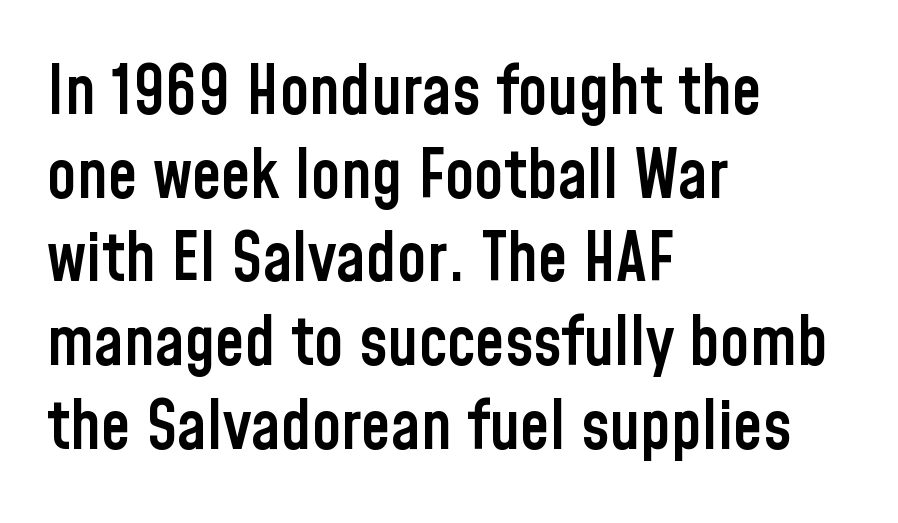
Any mark beneath the type? The region is blank. Regarding leading, the lines here are spaced in the standard way. These lines are rendered in a variable-pitch font. Default kerning and tracking; the words read as compact shapes.
